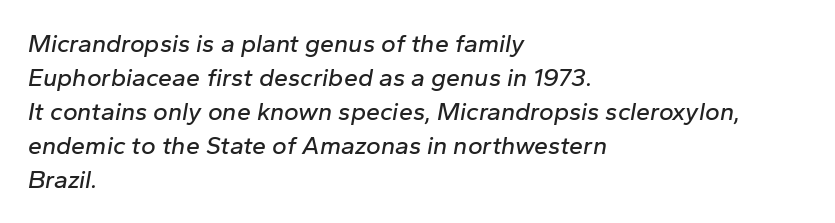
Glance below the letters and you will spot only blank space. Between one letter and the next there's only the usual sliver of space. Horizontal bands of white between lines are of average thickness. Slant detected: the letters are inclined. In CSS terms this would be text-align: left.
